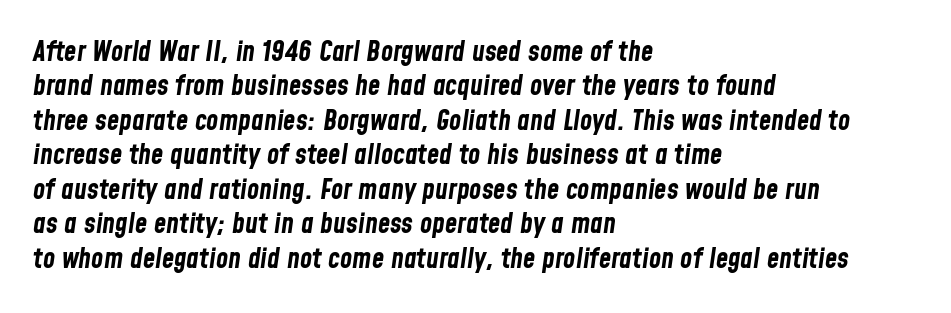
{"italic": "yes", "lean": "right", "slant_degrees": 8, "bold": "yes", "weight": "bold", "width": "condensed", "stroke_contrast": "low", "x_height": "medium", "monospaced": "no", "underline": "no", "align": "left", "line_spacing_ratio": 1.23, "letter_spacing": "normal", "letter_spacing_em": 0.0, "glyph_px": 28}
